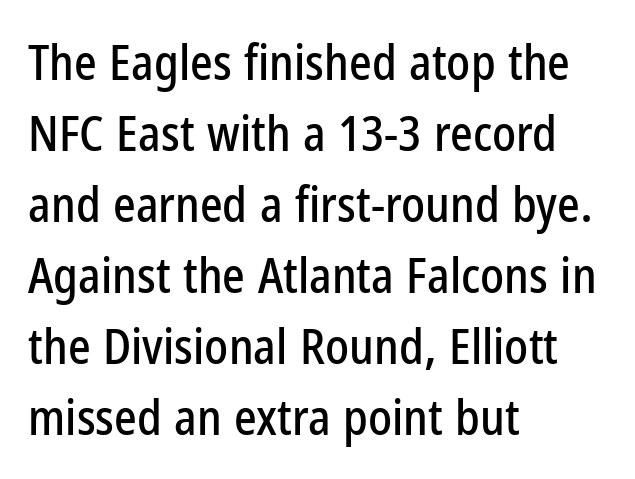
Vertical strokes here are truly vertical. Spacing verdict: proportional, widths tailored to each character. Does extra space separate the letters? No, they use regular spacing. Vertical spacing — default.
